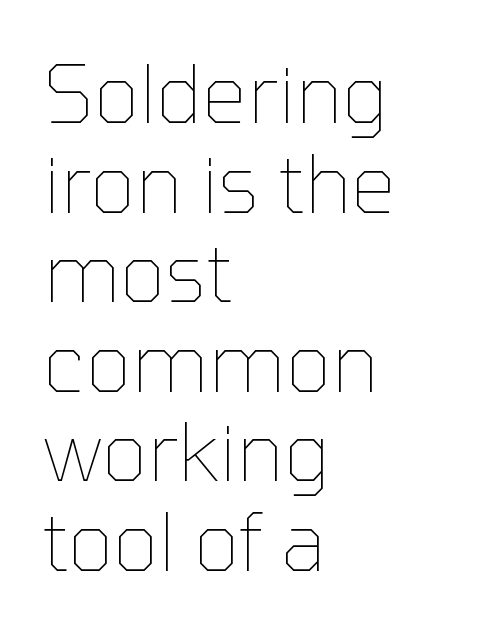
{"italic": "no", "bold": "no", "weight": "thin", "width": "normal", "stroke_contrast": "low", "x_height": "medium", "monospaced": "no", "underline": "no", "align": "left", "line_spacing": "tight", "line_spacing_ratio": 1.12, "letter_spacing": "normal", "letter_spacing_em": 0.0, "glyph_px": 80}
